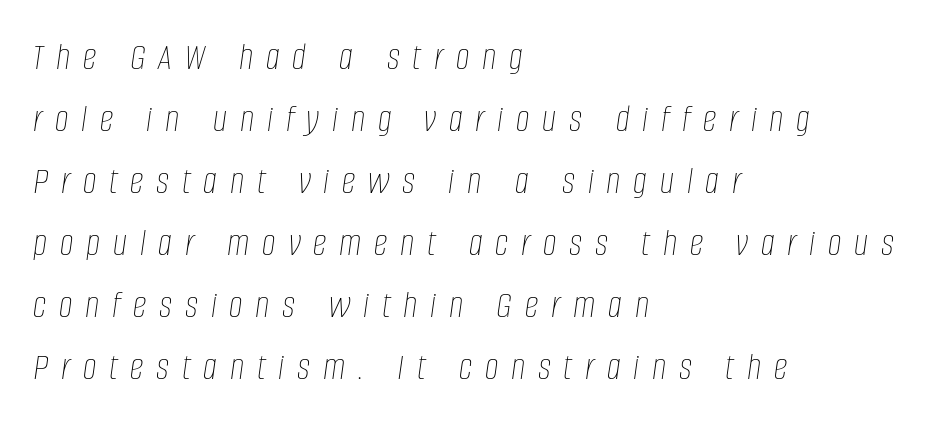
Q: Is the text bold? A: No.
Q: Is the text italic (slanted)? A: Yes, it leans right by about 8 degrees.
Q: Is the text underlined? A: No.
Q: How is the paragraph aligned? A: Left-aligned.
Q: Is the spacing between letters normal or unusually wide? A: Unusually wide.
Q: Is the spacing between lines tight, normal or loose? A: Normal.
Q: Width (condensed, normal, or wide)? A: Condensed.
Q: Stroke contrast? A: Low.
Q: x-height? A: Large.
Q: Monospaced? A: No.
